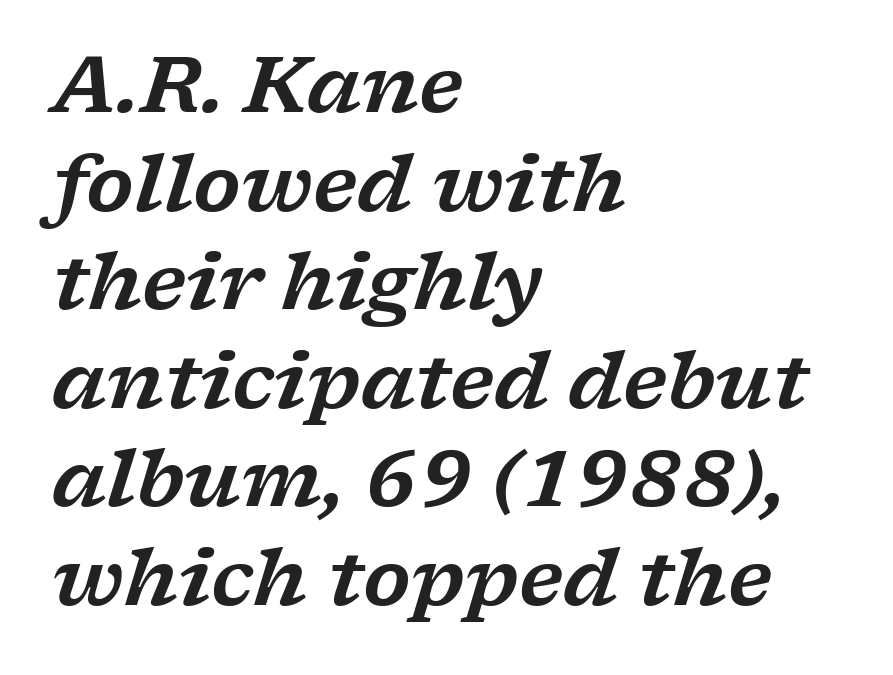
Observe the ordinary spacing: letters are neighbours, not strangers. You could not count columns in this text — the font is proportionally spaced. Looking at the ascenders, they clearly lean. The passage shown is not underscored anywhere. The rag falls on the right side of this text block.
